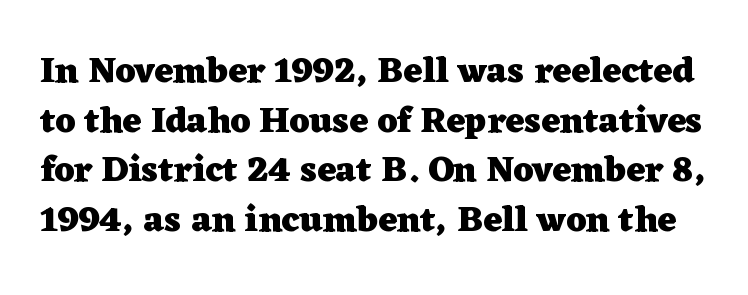
The image shows 36 px heavy, wide serif type, upright; set normal line spacing (1.38x), normal letter spacing, not underlined; low stroke contrast and a medium x-height.
